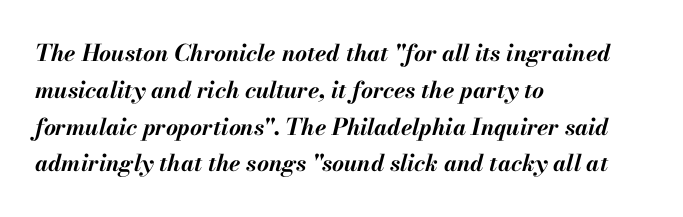
Caption: bold face, heavy strokes. The rendering anchors every line to the left-hand side. Nothing unusual about the tracking: characters are spaced as the font intends. The glyphs look as if they've been sheared to an angle.
